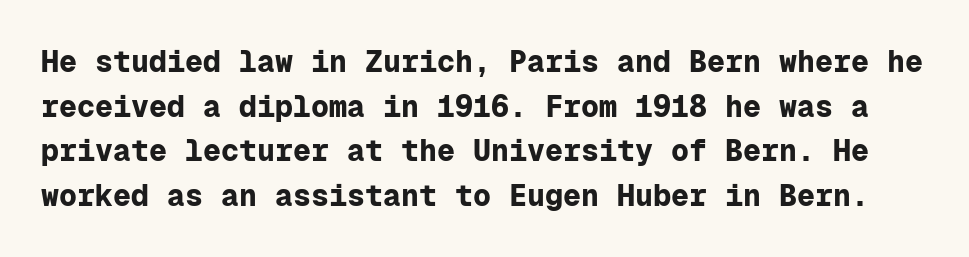
The image shows 30 px bold sans-serif type, upright, monospaced; set normal line spacing (1.49x), normal letter spacing, not underlined; low stroke contrast and a medium x-height.
